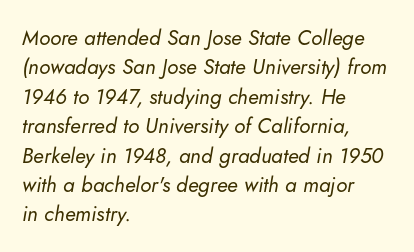
{"italic": "yes", "lean": "right", "slant_degrees": 5, "bold": "no", "underline": "no", "align": "left", "line_spacing": "normal", "line_spacing_ratio": 1.4, "letter_spacing": "normal", "letter_spacing_em": 0.0, "glyph_px": 21}
